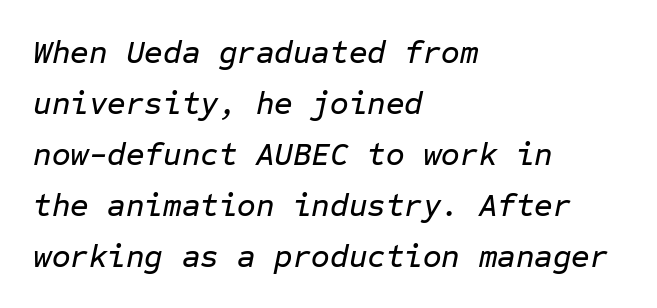
{"italic": "yes", "lean": "right", "slant_degrees": 12, "width": "normal", "stroke_contrast": "low", "x_height": "medium", "monospaced": "yes", "underline": "no", "align": "left", "line_spacing": "normal", "line_spacing_ratio": 1.59, "letter_spacing": "normal", "letter_spacing_em": 0.0, "glyph_px": 32}
